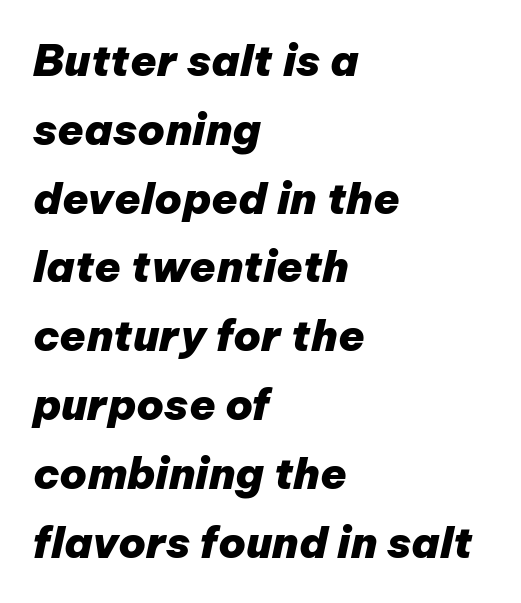
No extra tracking has been applied to these lines. Left-aligned paragraph, ragged on the right. As a designer I'd log this as weight 700, bold. Each new line begins a customary step beneath the previous one. Words float on clear page, feet unadorned. The whole block is typeset with a tilt.
